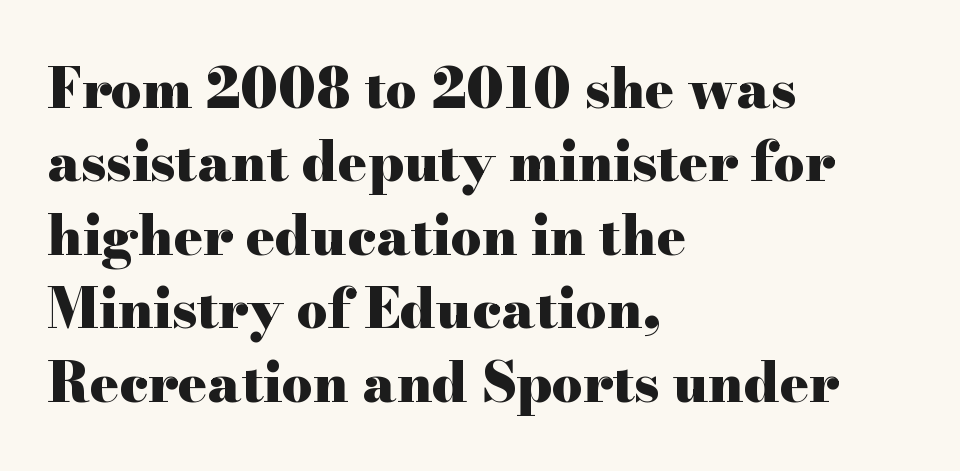
Varying glyph widths throughout — classic text-font behaviour. The font's upright variant was chosen for this text. Inter-character spacing is left at the font's built-in metrics. Heavy-handed strokes throughout: this text is bold. Font category for this specimen: serif. Rows of type keep a routine distance in the vertical direction.
